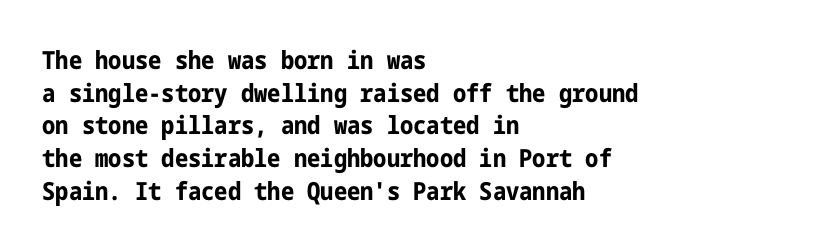
You could call the tracking neutral — neither tight nor loose. Ordinary non-slanted type is in use. Heavy, bold letterforms. Does the copy run flush right? No — it runs flush left. Regular leading.
